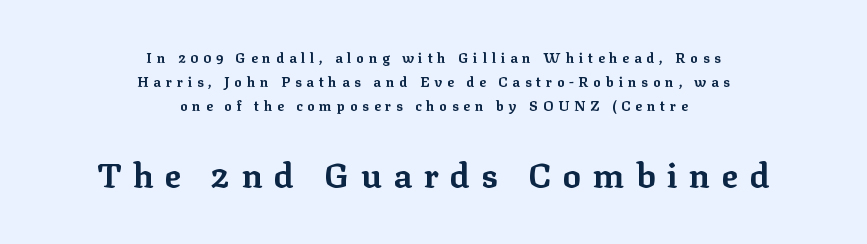
{"serif": "yes", "italic": "no", "bold": "yes", "weight": "bold", "width": "normal", "stroke_contrast": "low", "x_height": "medium", "monospaced": "no", "underline": "no", "align": "center", "line_spacing_ratio": 1.73, "letter_spacing": "wide", "letter_spacing_em": 0.34, "larger_block": "second", "size_ratio": 2.43, "glyph_px": 34}
